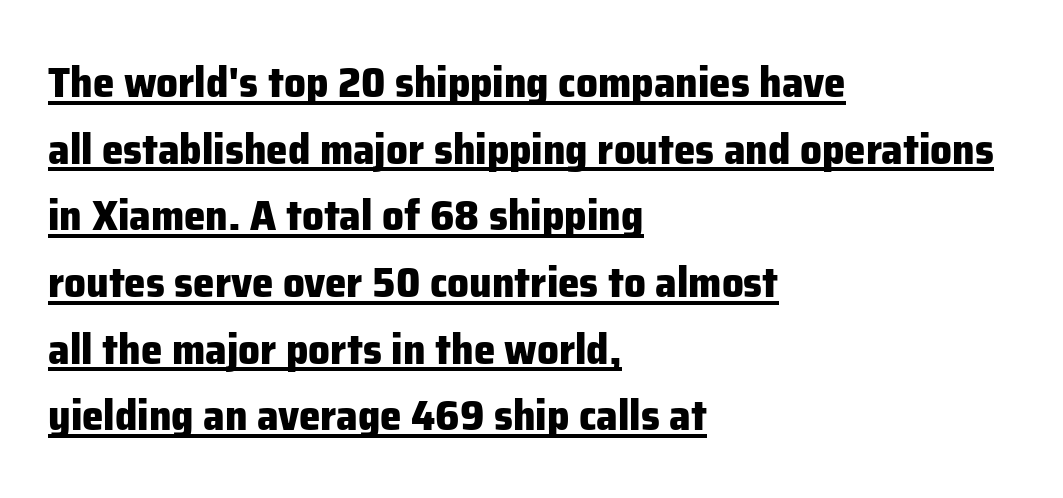
This sample is left-justified, so line endings fall wherever the words run out. The passage shown has conventional tracking throughout. The sample has been set heavy, in full bold. Varying glyph widths throughout — classic text-font behaviour. A rule runs beneath these lines of type.
